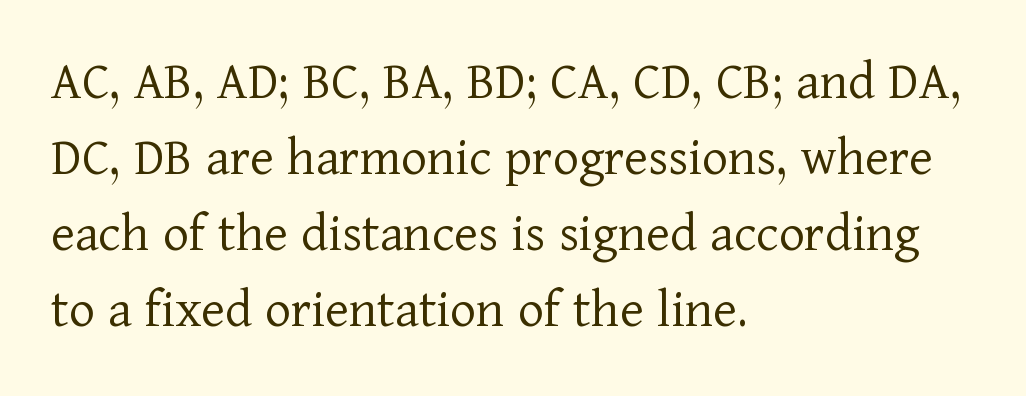
Any mark beneath the type? The region is blank. The typeface has the unassuming heft of standard copy or less. The typography opts for an upright posture over an oblique one. Layout note: lines flush left. Letter spacing: default. The passage shown is typed in a proportional face where columns would drift.
